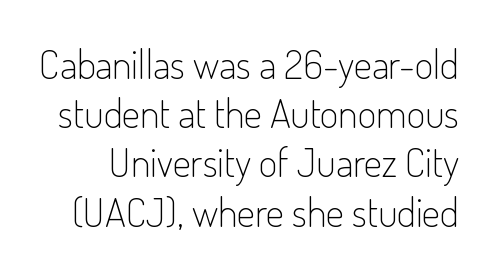
Characters remain perfectly vertical along every line. These lines are rendered in a variable-pitch font. Weight: not bold — regular or lighter. A bare baseline throughout the passage.
